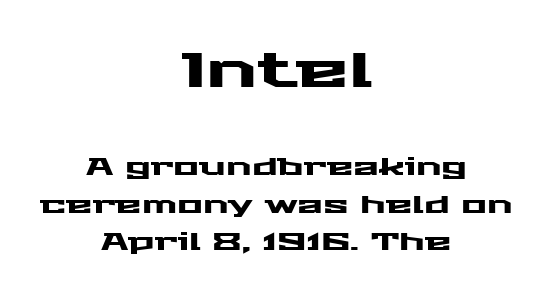
Q: Is the text italic (slanted)? A: No, it is upright.
Q: Is the typeface a serif or a sans-serif typeface? A: Sans-serif.
Q: Is the text underlined? A: No.
Q: How is the paragraph aligned? A: Centered.
Q: Is the spacing between letters normal or unusually wide? A: Normal.
Q: Is the spacing between lines tight, normal or loose? A: Normal.
Q: Which block of text is set in a larger size, the first (top) or the second (bottom)? A: The first (top) one.
Q: Width (condensed, normal, or wide)? A: Wide.
Q: Stroke contrast? A: Medium.
Q: x-height? A: Medium.
Q: Monospaced? A: No.
